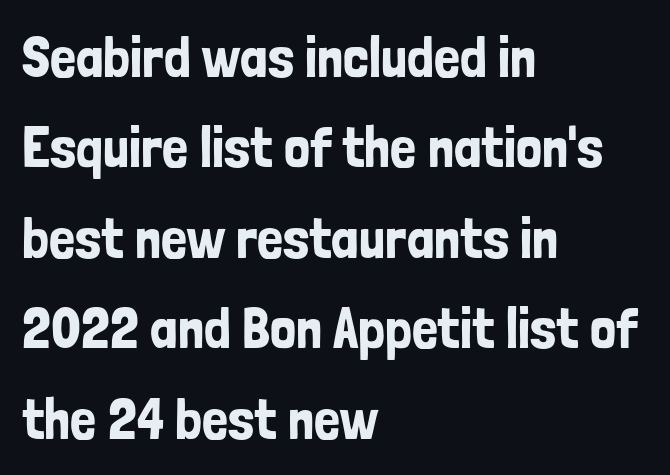
The image shows 58 px condensed sans-serif type, upright; set left-aligned, normal line spacing (1.56x), normal letter spacing, not underlined; low stroke contrast and a medium x-height.
